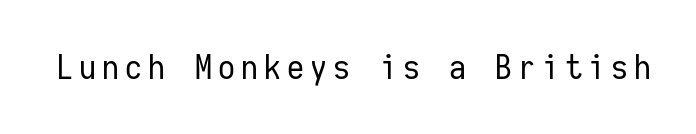
This is sans-serif lettering, the kind often seen on screens and signage. Rule under the text: the space is simply empty. The letters march in equal steps, a hallmark of fixed-pitch type. In terms of posture, this sample is upright.
